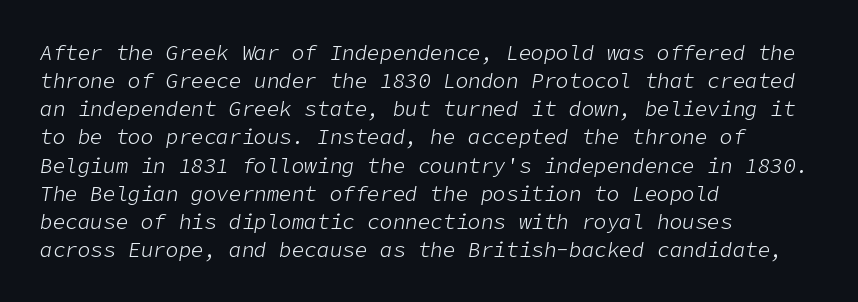
Q: Is the text bold? A: No.
Q: Is the text italic (slanted)? A: Yes, it leans right by about 9 degrees.
Q: Is the text underlined? A: No.
Q: How is the paragraph aligned? A: Left-aligned.
Q: Is the spacing between letters normal or unusually wide? A: Normal.
Q: Is the spacing between lines tight, normal or loose? A: Normal.
